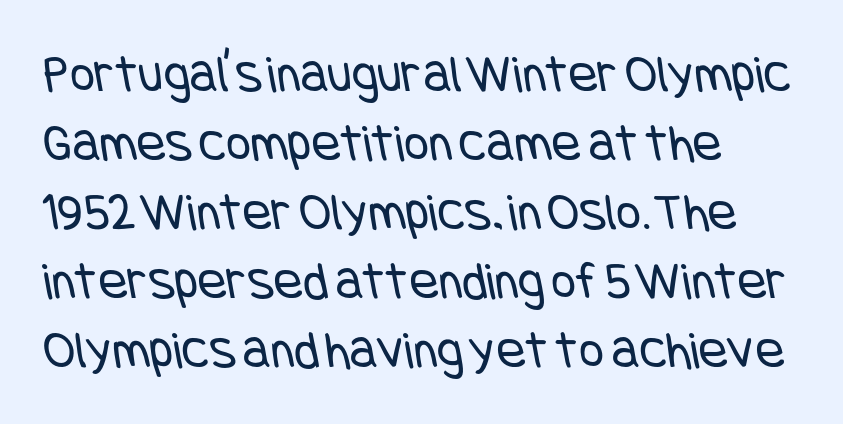
Q: Is the text bold? A: No.
Q: Is the typeface a serif or a sans-serif typeface? A: Sans-serif.
Q: Is the text underlined? A: No.
Q: Is the spacing between letters normal or unusually wide? A: Normal.
Q: Is the spacing between lines tight, normal or loose? A: Normal.
Q: Width (condensed, normal, or wide)? A: Condensed.
Q: Stroke contrast? A: Low.
Q: x-height? A: Large.
